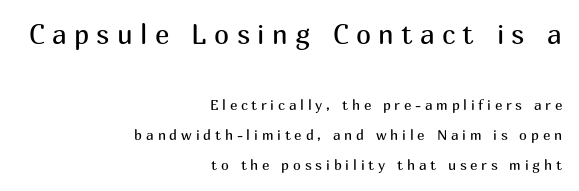
Interline gaps are noticeably wide in this sample. Reading down the block, your eye finds every line finishing at a fixed right position. Students, note that the glyphs here are deliberately spaced far apart. Which chunk is bigger? The first one — the top block dwarfs the bottom. The passage shown is not bold in any degree.
